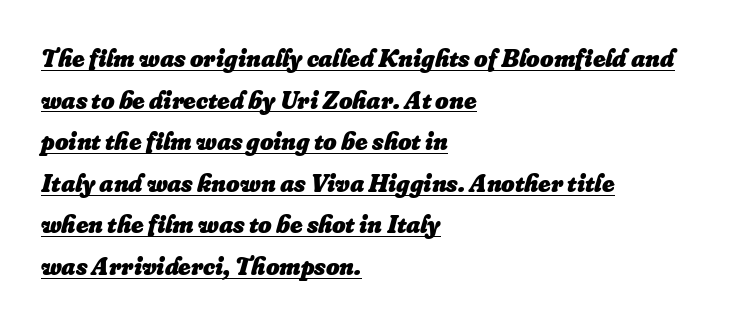
{"italic": "yes", "lean": "right", "slant_degrees": 16, "bold": "yes", "underline": "yes", "align": "left", "line_spacing": "normal", "line_spacing_ratio": 1.6, "letter_spacing": "normal", "letter_spacing_em": 0.0, "glyph_px": 26}
